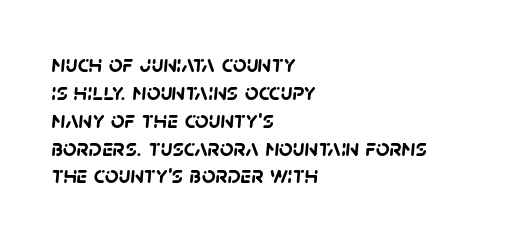
Q: Is the text bold? A: Yes.
Q: Is the text underlined? A: No.
Q: How is the paragraph aligned? A: Left-aligned.
Q: Is the spacing between letters normal or unusually wide? A: Normal.
